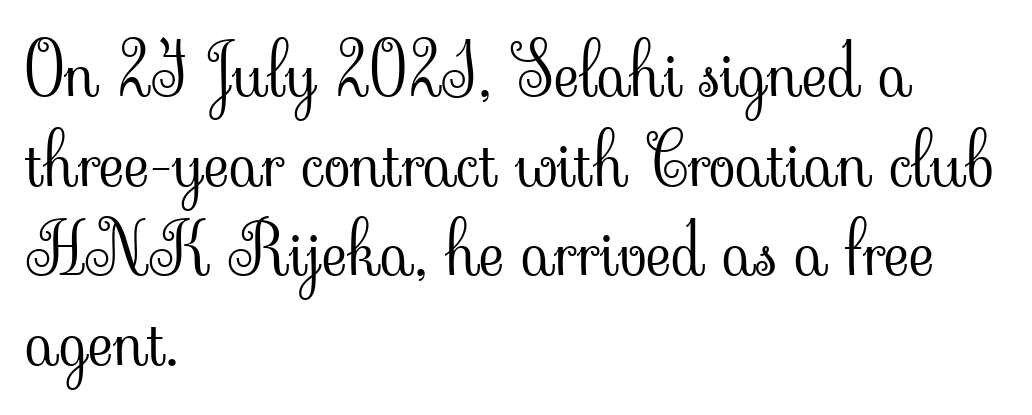
No heavy texture on the line: the type isn't bold. Layout note: lines flush left. Serif or sans? Serif — the stroke terminals have little feet. Whoever set this chose a conventional vertical rhythm. You could not count columns in this text — the font is proportionally spaced. Caption: standard tracking, unaltered.
